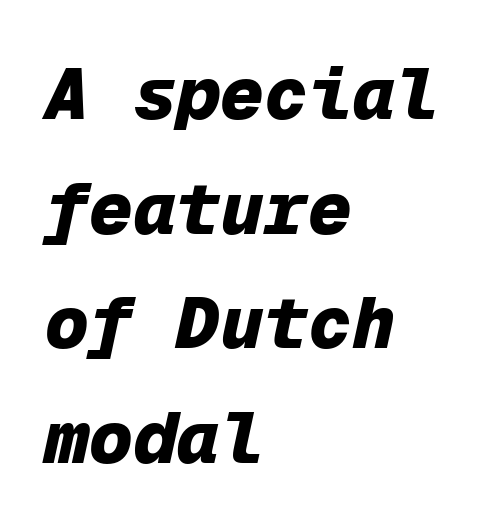
{"italic": "yes", "lean": "right", "slant_degrees": 12, "bold": "yes", "weight": "heavy", "width": "normal", "stroke_contrast": "low", "x_height": "medium", "monospaced": "yes", "underline": "no", "align": "left", "line_spacing": "normal", "line_spacing_ratio": 1.57, "letter_spacing": "normal", "letter_spacing_em": 0.0, "glyph_px": 73}
